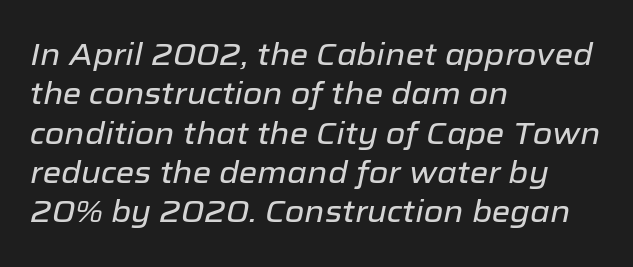
The foot of each line stays bare and open. Spacing between characters is what you'd get straight out of the box. The text carries the slant typical of an italic or oblique font. The ragged edge is on the right, which tells us the setting is flush left. The passage shown is typed in a proportional face where columns would drift. Reading down the column, the eye jumps a familiar distance to each next line.
